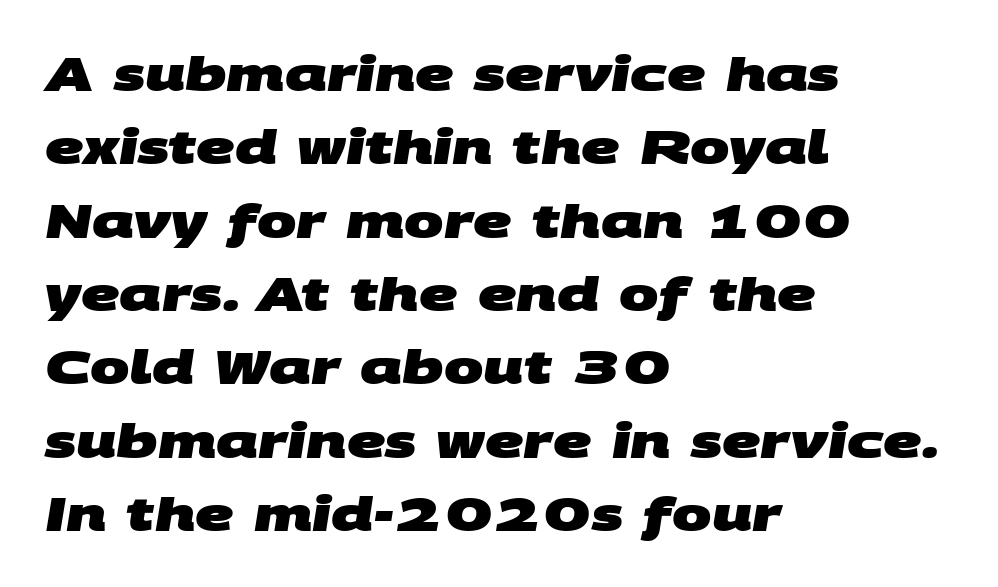
{"serif": "no", "bold": "yes", "weight": "heavy", "width": "wide", "stroke_contrast": "medium", "x_height": "large", "monospaced": "no", "underline": "no", "align": "left", "line_spacing": "normal", "line_spacing_ratio": 1.56, "letter_spacing": "normal", "letter_spacing_em": 0.0, "glyph_px": 47}
